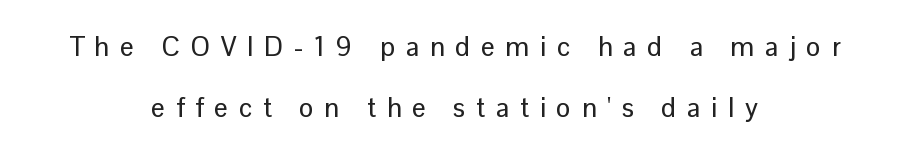
The image shows 27 px text type, upright; set centered, loose line spacing (2.25x), unusually wide letter spacing (+0.4 em), not underlined.
